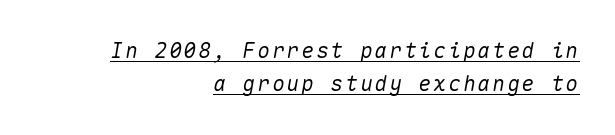
{"italic": "yes", "lean": "right", "slant_degrees": 10, "underline": "yes", "align": "right", "line_spacing": "normal", "line_spacing_ratio": 1.58, "glyph_px": 21}
